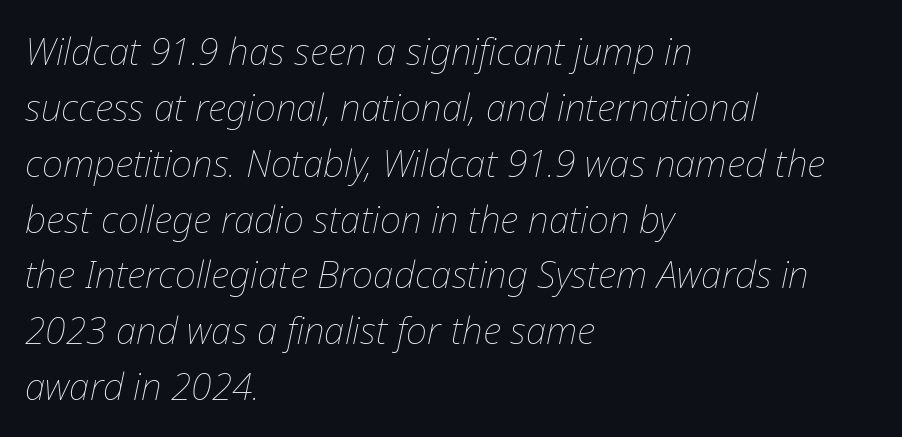
The image shows 37 px thin type, italic (leaning right); set left-aligned, normal line spacing (1.51x), normal letter spacing, not underlined; low stroke contrast and a medium x-height.
